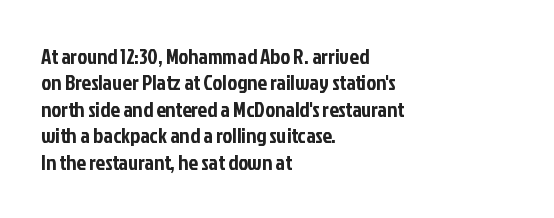
Is there much room between lines? A standard amount, neither cramped nor airy. The line texture is even and compact thanks to regular tracking. In terms of posture, this sample is upright. The paragraph has a hard left edge and a soft right edge. The strip under each line holds only bare page.
